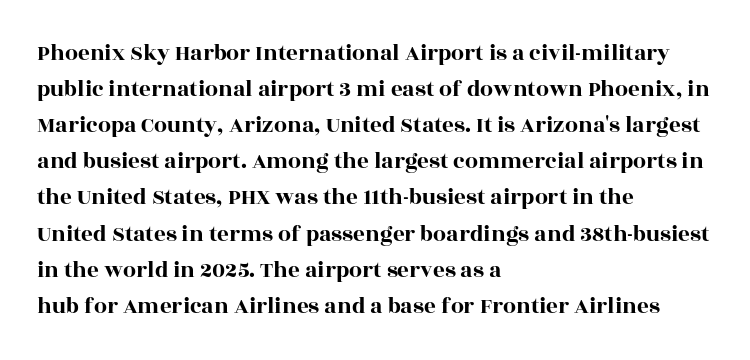
{"italic": "no", "underline": "no", "align": "left", "line_spacing": "normal", "line_spacing_ratio": 1.57, "letter_spacing": "normal", "letter_spacing_em": 0.0, "glyph_px": 23}
